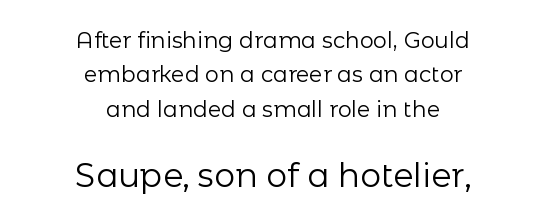
{"serif": "no", "italic": "no", "bold": "no", "weight": "regular", "width": "normal", "stroke_contrast": "low", "x_height": "medium", "monospaced": "no", "underline": "no", "align": "center", "line_spacing": "normal", "line_spacing_ratio": 1.56, "letter_spacing": "normal", "letter_spacing_em": 0.0, "larger_block": "second", "size_ratio": 1.5, "glyph_px": 33}
